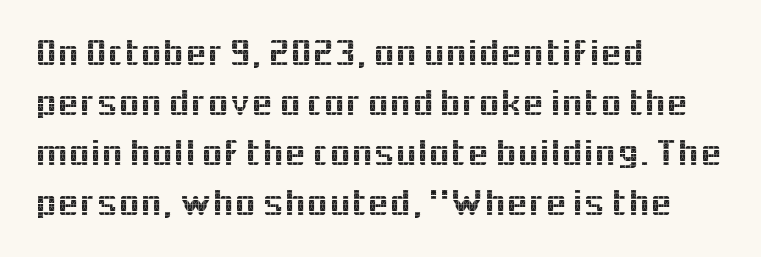
Q: Is the text italic (slanted)? A: No, it is upright.
Q: Is the typeface a serif or a sans-serif typeface? A: Sans-serif.
Q: Is the text underlined? A: No.
Q: How is the paragraph aligned? A: Left-aligned.
Q: Is the spacing between letters normal or unusually wide? A: Normal.
Q: Is the spacing between lines tight, normal or loose? A: Normal.
Q: Width (condensed, normal, or wide)? A: Normal.
Q: x-height? A: Medium.
Q: Monospaced? A: No.
